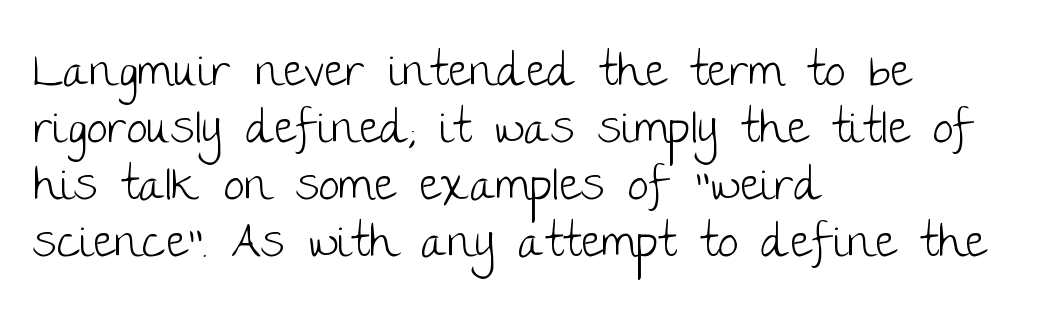
{"serif": "no", "italic": "no", "bold": "no", "weight": "light", "width": "normal", "stroke_contrast": "low", "x_height": "large", "monospaced": "no", "underline": "no", "align": "left", "line_spacing_ratio": 1.21, "letter_spacing": "normal", "letter_spacing_em": 0.0, "glyph_px": 47}
